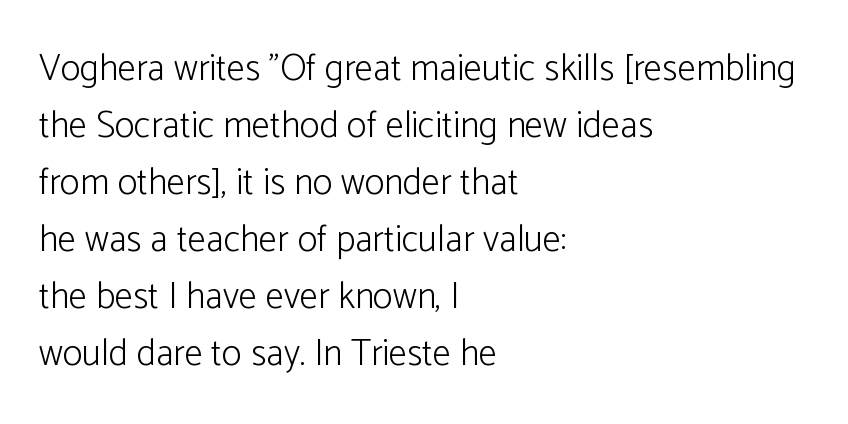
The image shows 37 px light sans-serif type, upright; set left-aligned, normal line spacing (1.54x), normal letter spacing, not underlined; low stroke contrast and a medium x-height.
